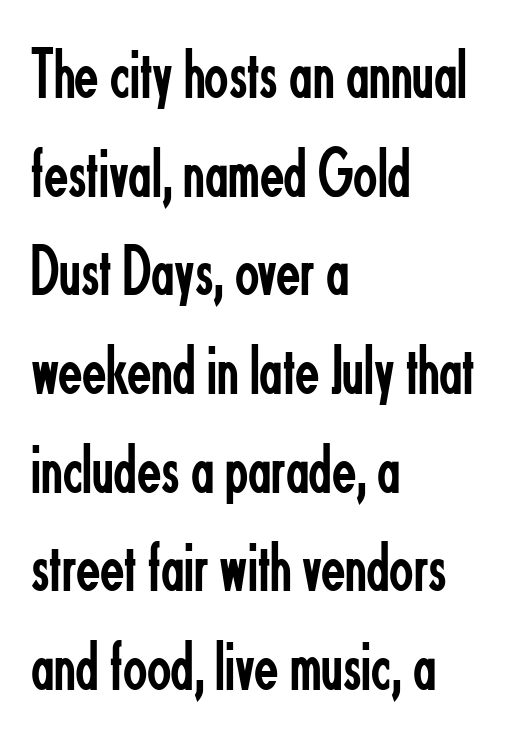
{"serif": "no", "italic": "no", "bold": "no", "weight": "regular", "width": "condensed", "stroke_contrast": "low", "x_height": "small", "monospaced": "no", "underline": "no", "align": "left", "line_spacing": "normal", "line_spacing_ratio": 1.39, "letter_spacing": "normal", "letter_spacing_em": 0.0, "glyph_px": 71}
